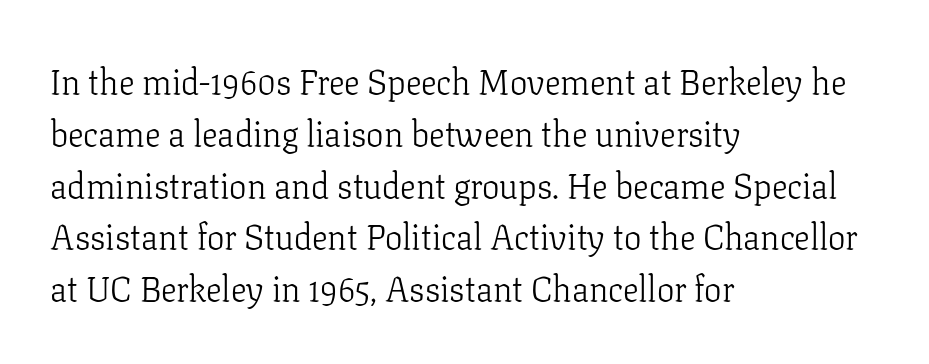
Is there much room between lines? A standard amount, neither cramped nor airy. What kind of face is this? One with serifs. The typesetting does not lean heavy: it is not bold. The text block is weighted toward the left margin, trailing off unevenly rightward. The letterforms sit shoulder to shoulder at normal distance.
